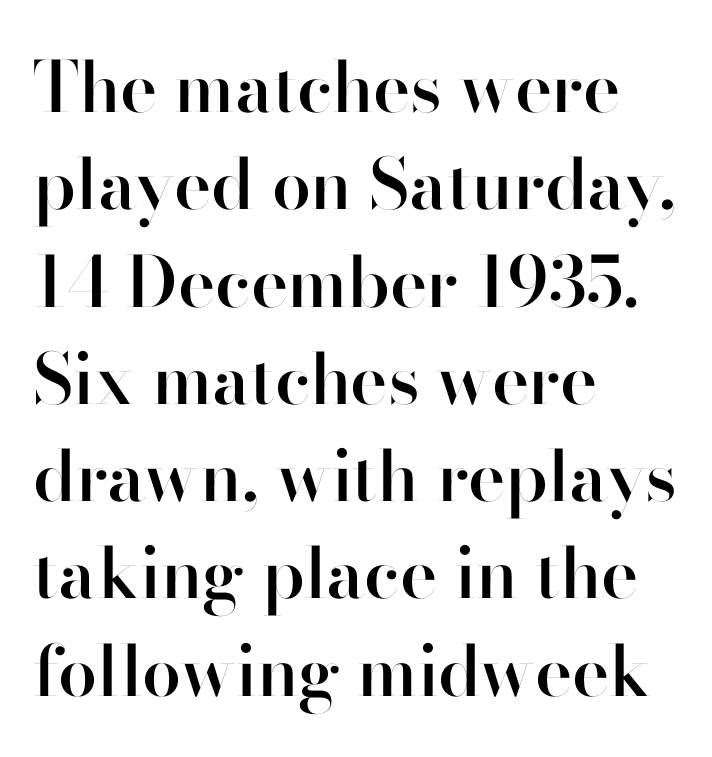
{"serif": "no", "italic": "no", "bold": "semi", "weight": "semibold", "width": "normal", "stroke_contrast": "high", "x_height": "small", "monospaced": "no", "underline": "no", "align": "left", "line_spacing": "normal", "line_spacing_ratio": 1.39, "letter_spacing": "normal", "letter_spacing_em": 0.0, "glyph_px": 70}
